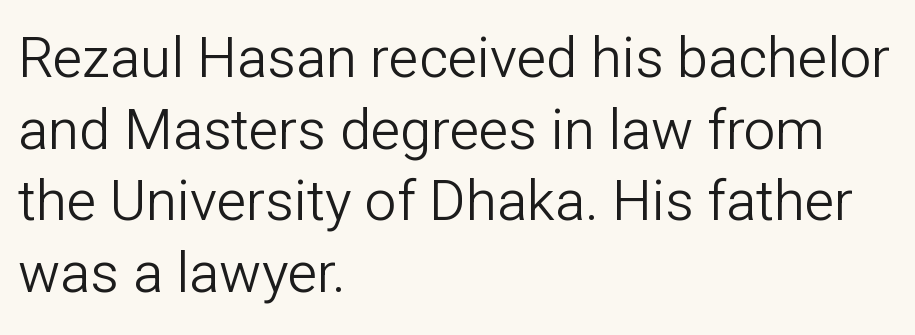
The passage shown is typed in a proportional face where columns would drift. The line-height multiplier appears to be the usual default. The cut favours lightness, reaching ordinary text weight at its darkest. The specimen omits any rule beneath the text block's lines.
